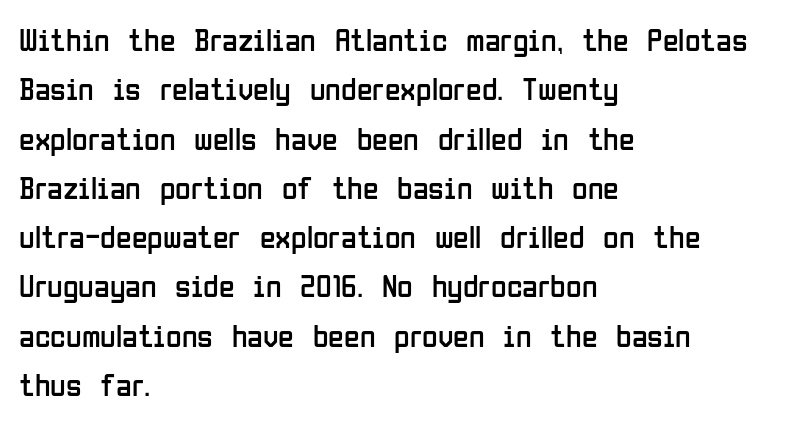
The image shows 32 px regular-weight, condensed sans-serif type, upright; set left-aligned, normal line spacing (1.54x), normal letter spacing, not underlined; low stroke contrast and a medium x-height.
